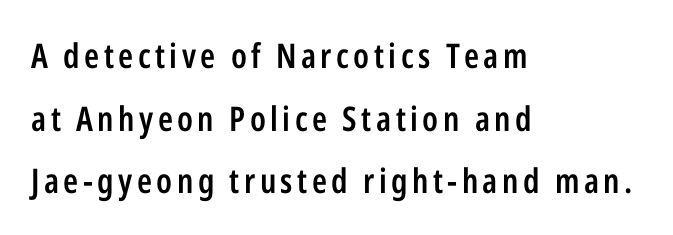
{"serif": "no", "italic": "no", "bold": "semi", "weight": "semibold", "width": "condensed", "stroke_contrast": "low", "x_height": "medium", "monospaced": "no", "underline": "no", "align": "left", "line_spacing_ratio": 1.84, "glyph_px": 34}
